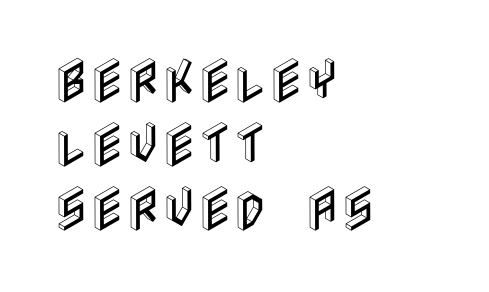
The image shows 49 px condensed type, upright; set left-aligned, normal line spacing (1.31x), normal letter spacing, not underlined; a large x-height.
